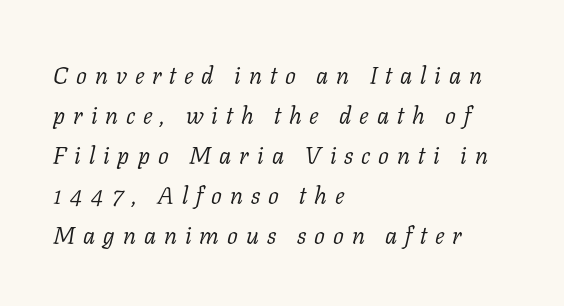
{"italic": "yes", "lean": "right", "slant_degrees": 11, "bold": "no", "underline": "no", "align": "left", "line_spacing": "normal", "line_spacing_ratio": 1.67, "letter_spacing": "wide", "letter_spacing_em": 0.33, "glyph_px": 24}
